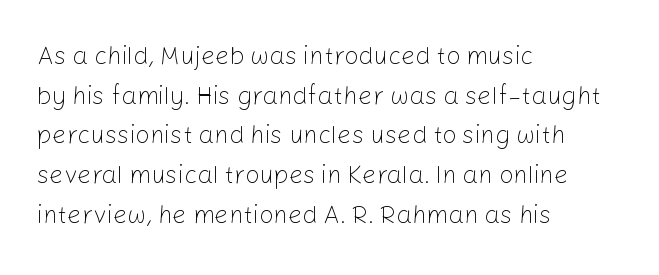
{"italic": "no", "bold": "no", "underline": "no", "align": "left", "line_spacing": "normal", "line_spacing_ratio": 1.59, "letter_spacing": "normal", "letter_spacing_em": 0.0, "glyph_px": 25}
